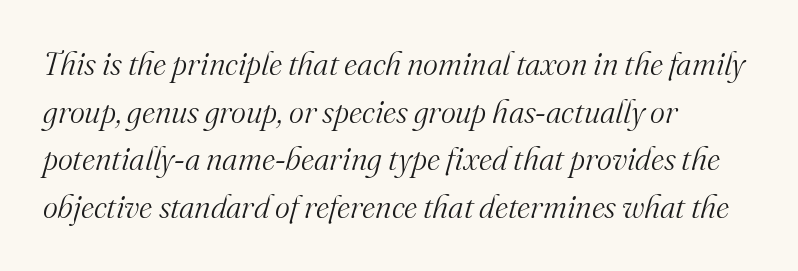
The letterforms sit shoulder to shoulder at normal distance. Leading: standard. Notice how the passage keeps a crisp vertical edge on the left only. This sample has the flowing, uneven cadence of proportional lettering.
